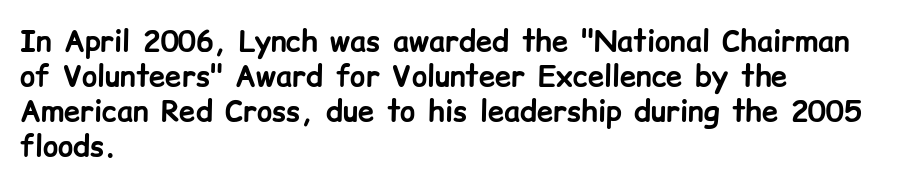
Q: Is the text bold? A: Yes.
Q: Is the text italic (slanted)? A: No, it is upright.
Q: Is the typeface a serif or a sans-serif typeface? A: Sans-serif.
Q: Is the text underlined? A: No.
Q: How is the paragraph aligned? A: Left-aligned.
Q: Is the spacing between letters normal or unusually wide? A: Normal.
Q: Width (condensed, normal, or wide)? A: Normal.
Q: Stroke contrast? A: Low.
Q: x-height? A: Medium.
Q: Monospaced? A: No.
